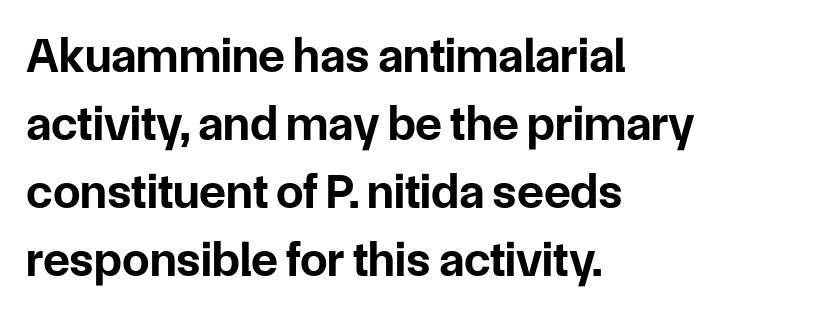
{"serif": "no", "italic": "no", "bold": "yes", "weight": "bold", "width": "normal", "stroke_contrast": "low", "x_height": "medium", "monospaced": "no", "underline": "no", "align": "left", "line_spacing": "normal", "line_spacing_ratio": 1.39, "letter_spacing": "normal", "letter_spacing_em": 0.0, "glyph_px": 49}
